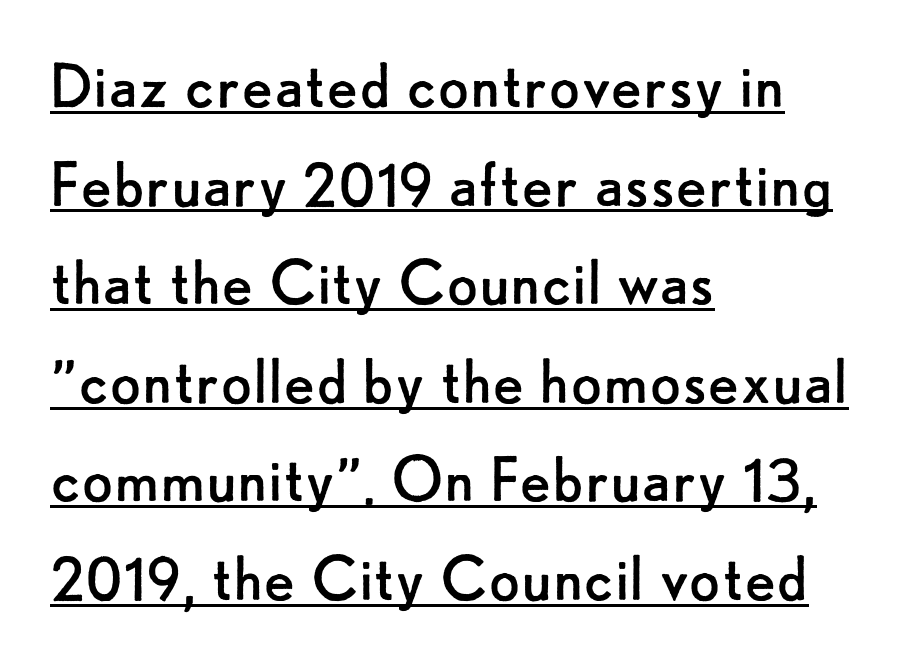
These lines are set flush left with a ragged right edge. You could not count columns in this text — the font is proportionally spaced. Do the letters lean? They stand straight. The designer went with a sans here, leaving each stem footless. How are the letters spaced? Ordinarily, with no added tracking.
